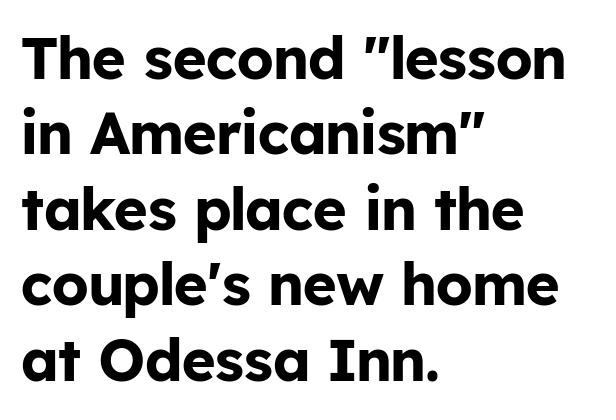
Q: Is the text bold? A: Yes.
Q: Is the text italic (slanted)? A: No, it is upright.
Q: Is the typeface a serif or a sans-serif typeface? A: Sans-serif.
Q: Is the text underlined? A: No.
Q: How is the paragraph aligned? A: Left-aligned.
Q: Is the spacing between letters normal or unusually wide? A: Normal.
Q: Is the spacing between lines tight, normal or loose? A: Normal.
Q: Width (condensed, normal, or wide)? A: Normal.
Q: Stroke contrast? A: Low.
Q: x-height? A: Medium.
Q: Monospaced? A: No.
